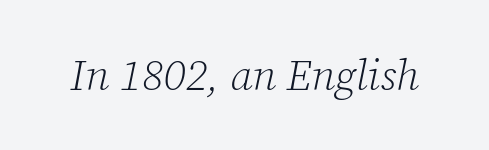
The image shows 43 px light serif type, italic (leaning right); set normal letter spacing, not underlined; low stroke contrast and a medium x-height.
